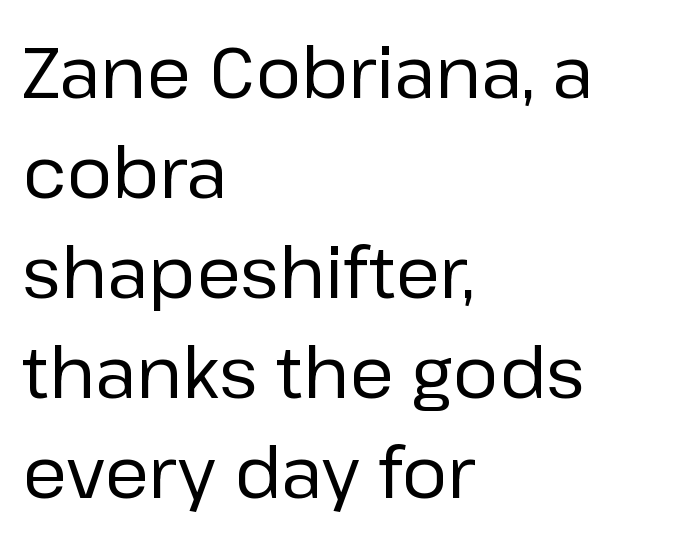
Q: Is the text bold? A: No.
Q: Is the text italic (slanted)? A: No, it is upright.
Q: Is the typeface a serif or a sans-serif typeface? A: Sans-serif.
Q: Is the text underlined? A: No.
Q: How is the paragraph aligned? A: Left-aligned.
Q: Is the spacing between letters normal or unusually wide? A: Normal.
Q: Is the spacing between lines tight, normal or loose? A: Normal.
Q: Width (condensed, normal, or wide)? A: Normal.
Q: Stroke contrast? A: Low.
Q: x-height? A: Medium.
Q: Monospaced? A: No.
